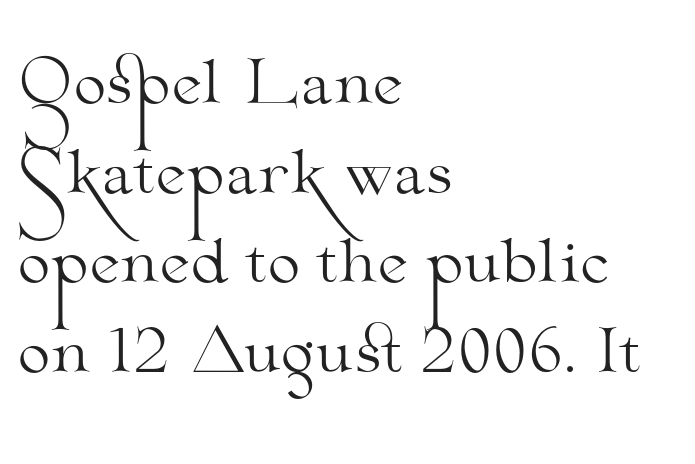
Standard letterfit; no display-style spreading of the glyphs. What kind of face is this? One with serifs. Students, observe: this is what conventionally led text looks like. Character widths vary here, with narrow letters taking less room than wide ones.
